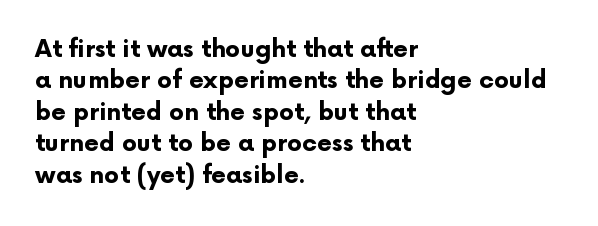
Caption: standard tracking, unaltered. In CSS terms this would be text-align: left. Unlike italic type, these characters show no tilt at all. A dark, heavy texture on the line: the type is bold.
